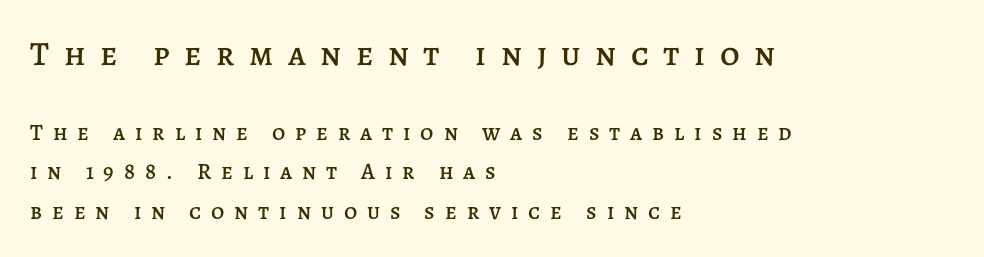
The image shows 34 px text type, upright; set left-aligned, line spacing 1.72x, unusually wide letter spacing (+0.43 em), not underlined; the first (top) block is 1.48x larger; low stroke contrast and a large x-height.
